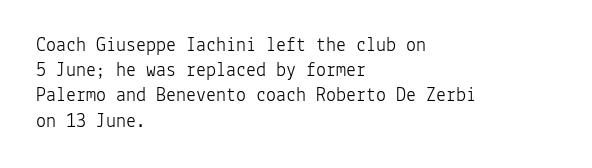
How would I describe the line gaps? Plain and ordinary. Stem width sits at or under what a default text font uses. Posture: straight, roman, zero tilt. Underlining? Definitely not there. How are the letters spaced? Ordinarily, with no added tracking. Alignment: flush left.
